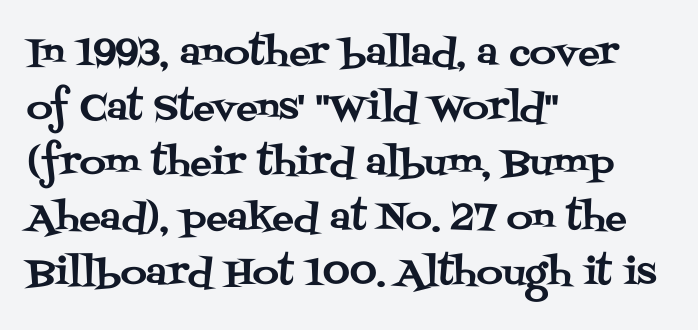
Here the glyphs are tracked normally, forming tight word shapes. Proportional: the letters do not fall into vertical columns. Compared with a centered layout, this one pins lines to the left instead. These lines sit exactly where default settings would place them. Check the space under the baseline: it is left empty.
